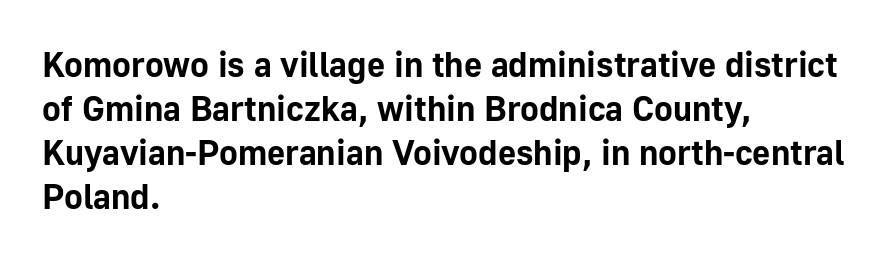
This sample uses plain, unmodified letter spacing. In terms of weight, the rendering is a true, heavy bold. Has an underline been added? It has not. Characters remain perfectly vertical along every line.
